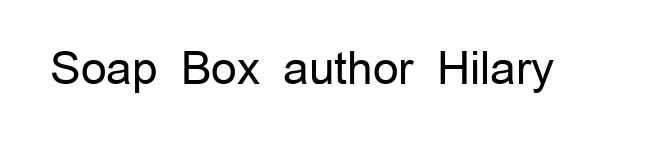
{"serif": "no", "italic": "no", "bold": "no", "weight": "regular", "width": "normal", "stroke_contrast": "low", "x_height": "medium", "monospaced": "no", "underline": "no", "letter_spacing": "normal", "letter_spacing_em": 0.0, "glyph_px": 45}
